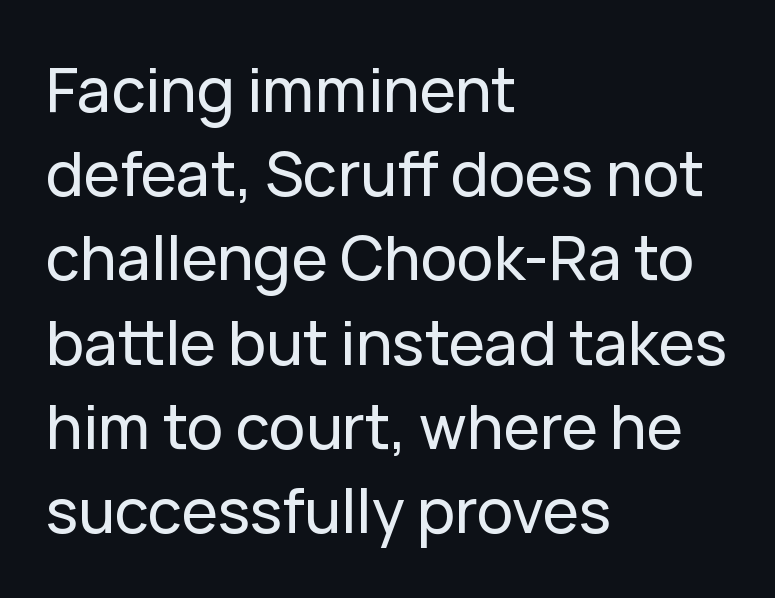
The image shows 61 px sans-serif type, upright; set left-aligned, normal line spacing (1.38x), normal letter spacing, not underlined; low stroke contrast and a medium x-height.
